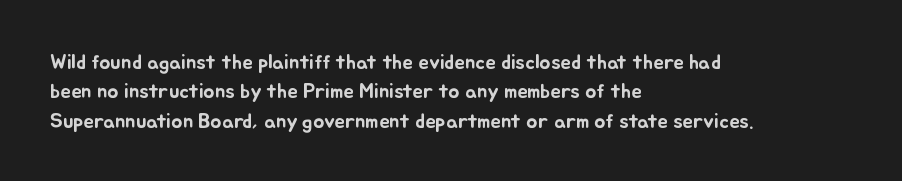
Q: Is the text italic (slanted)? A: No, it is upright.
Q: Is the text underlined? A: No.
Q: How is the paragraph aligned? A: Left-aligned.
Q: Is the spacing between letters normal or unusually wide? A: Normal.
Q: Is the spacing between lines tight, normal or loose? A: Normal.
